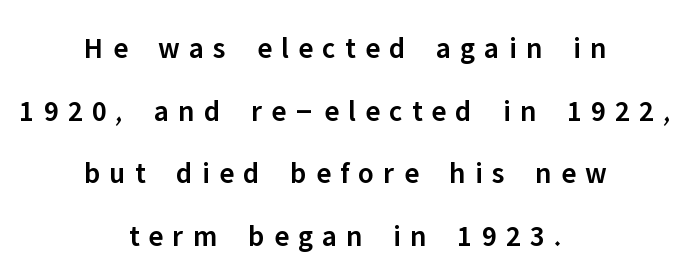
The image shows 30 px semibold sans-serif type, upright; set centered, loose line spacing (2.09x), unusually wide letter spacing (+0.31 em), not underlined; low stroke contrast and a medium x-height.
